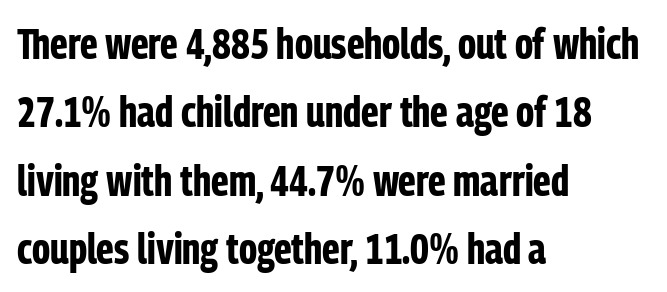
Spacing verdict: proportional, widths tailored to each character. Here the glyphs are tracked normally, forming tight word shapes. These lines were composed using upright roman letters. Is there much room between lines? A standard amount, neither cramped nor airy.
